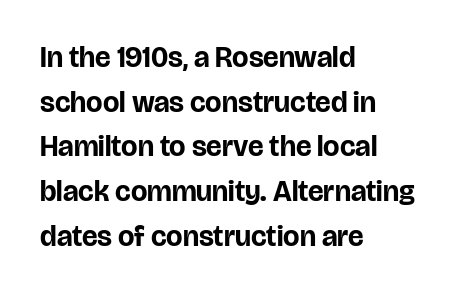
Q: Is the text bold? A: Yes.
Q: Is the text italic (slanted)? A: No, it is upright.
Q: Is the typeface a serif or a sans-serif typeface? A: Sans-serif.
Q: Is the text underlined? A: No.
Q: How is the paragraph aligned? A: Left-aligned.
Q: Is the spacing between letters normal or unusually wide? A: Normal.
Q: Is the spacing between lines tight, normal or loose? A: Normal.
Q: Width (condensed, normal, or wide)? A: Normal.
Q: Stroke contrast? A: Low.
Q: x-height? A: Large.
Q: Monospaced? A: No.
